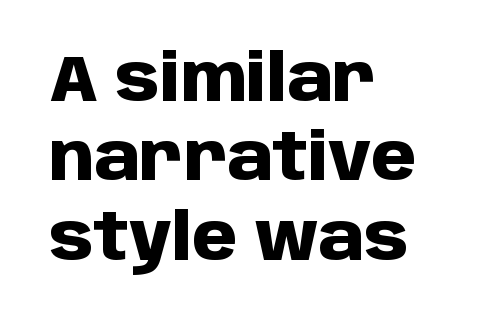
The image shows 65 px heavy sans-serif type, upright; set left-aligned, line spacing 1.22x, normal letter spacing, not underlined; low stroke contrast and a large x-height.
